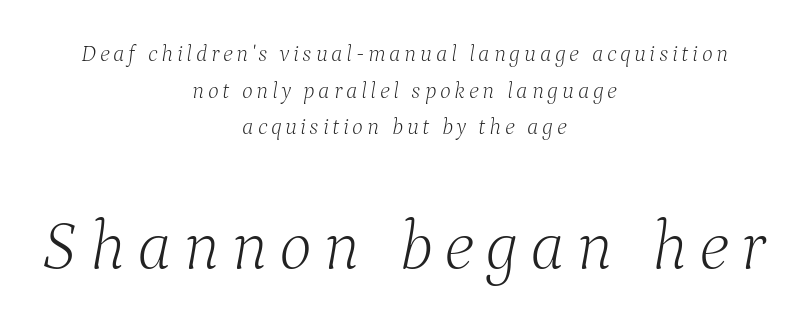
{"serif": "yes", "italic": "yes", "lean": "right", "slant_degrees": 9, "bold": "no", "weight": "light", "width": "normal", "stroke_contrast": "low", "x_height": "medium", "monospaced": "no", "underline": "no", "align": "center", "line_spacing": "normal", "line_spacing_ratio": 1.59, "larger_block": "second", "size_ratio": 3.04, "glyph_px": 70}
